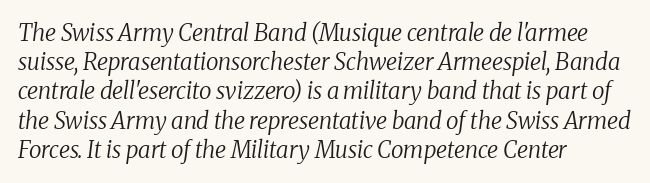
{"italic": "yes", "lean": "right", "slant_degrees": 8, "bold": "no", "underline": "no", "align": "left", "line_spacing": "normal", "line_spacing_ratio": 1.27, "letter_spacing": "normal", "letter_spacing_em": 0.0, "glyph_px": 23}
